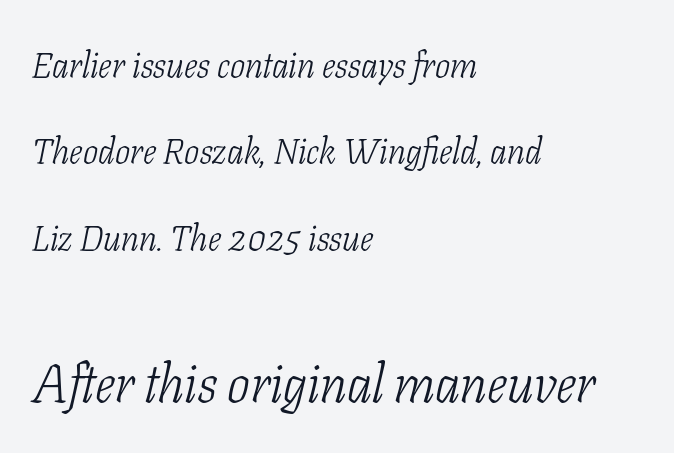
Q: Is the text bold? A: No.
Q: Is the text italic (slanted)? A: Yes, it leans right by about 11 degrees.
Q: Is the typeface a serif or a sans-serif typeface? A: Serif.
Q: Is the text underlined? A: No.
Q: How is the paragraph aligned? A: Left-aligned.
Q: Is the spacing between letters normal or unusually wide? A: Normal.
Q: Is the spacing between lines tight, normal or loose? A: Loose.
Q: Which block of text is set in a larger size, the first (top) or the second (bottom)? A: The second (bottom) one.
Q: Width (condensed, normal, or wide)? A: Condensed.
Q: Stroke contrast? A: Low.
Q: x-height? A: Medium.
Q: Monospaced? A: No.
